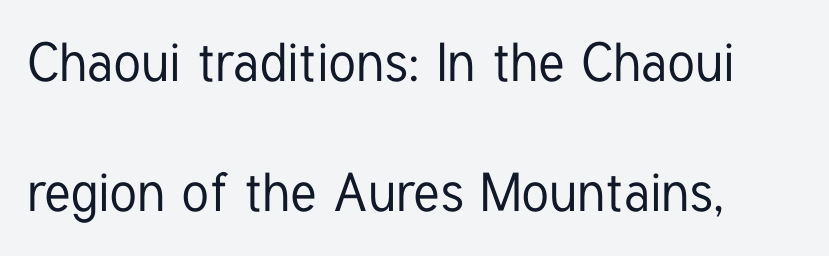
The image shows 54 px condensed sans-serif type, upright; set left-aligned, loose line spacing (2.4x), normal letter spacing, not underlined; low stroke contrast and a medium x-height.
